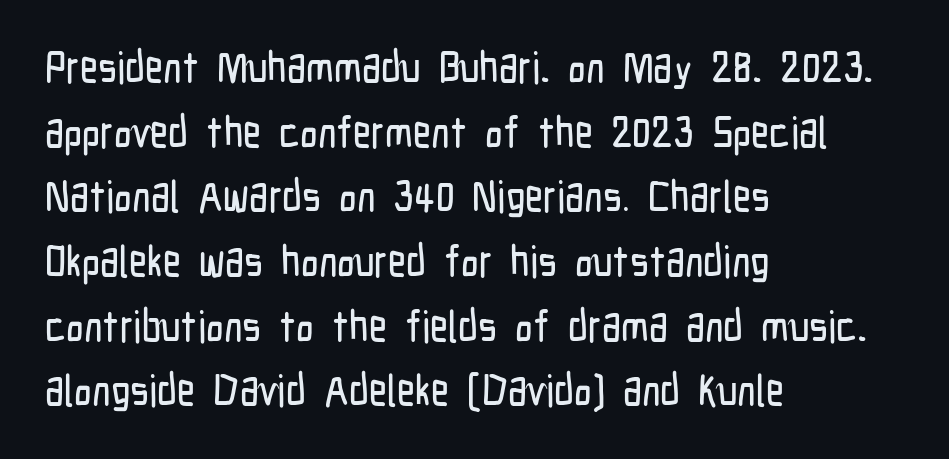
{"serif": "no", "italic": "no", "width": "condensed", "stroke_contrast": "low", "x_height": "medium", "monospaced": "no", "underline": "no", "align": "left", "line_spacing": "normal", "line_spacing_ratio": 1.47, "letter_spacing": "normal", "letter_spacing_em": 0.0, "glyph_px": 44}
